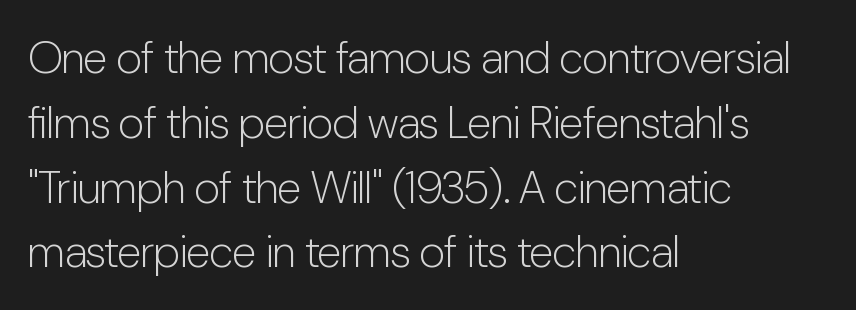
The image shows 45 px light, condensed sans-serif type, upright; set left-aligned, normal line spacing (1.44x), normal letter spacing, not underlined; low stroke contrast and a medium x-height.
